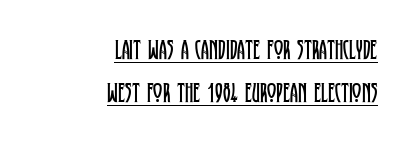
A normal amount of white space separates one row of letters from the next. Glance below the letters and you will spot a drawn line. You can tell it's not italic because the verticals are truly vertical. The glyphs in this specimen are seriffed. Note the varied advance widths — an 'i' is clearly narrower than an 'm'. Weight: not bold — regular or lighter.
